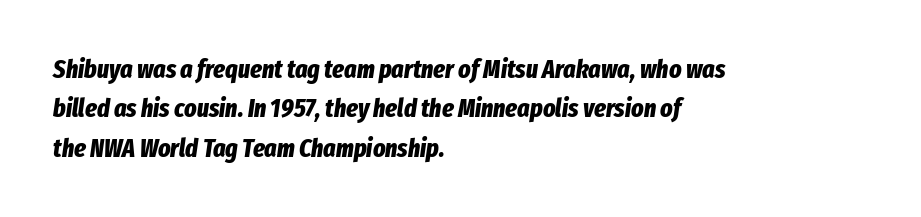
Q: Is the text bold? A: Yes.
Q: Is the text italic (slanted)? A: Yes, it leans right by about 8 degrees.
Q: Is the text underlined? A: No.
Q: How is the paragraph aligned? A: Left-aligned.
Q: Is the spacing between letters normal or unusually wide? A: Normal.
Q: Is the spacing between lines tight, normal or loose? A: Normal.
